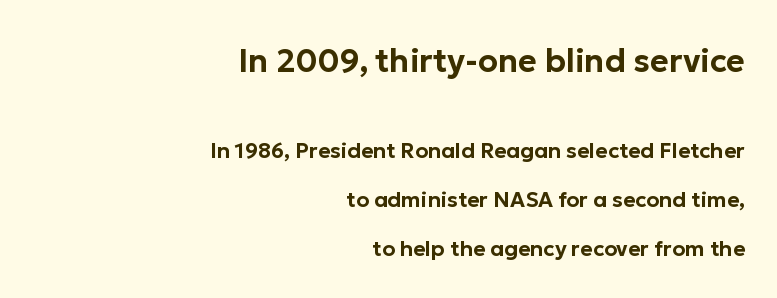
The rendering shows plain stroke endings on the letterforms — a sans-serif design. Glance below the letters and you will spot only blank space. In terms of leading, this rendering errs on the spacious side. Do the letters lean? They stand straight. You could call the tracking neutral — neither tight nor loose.
